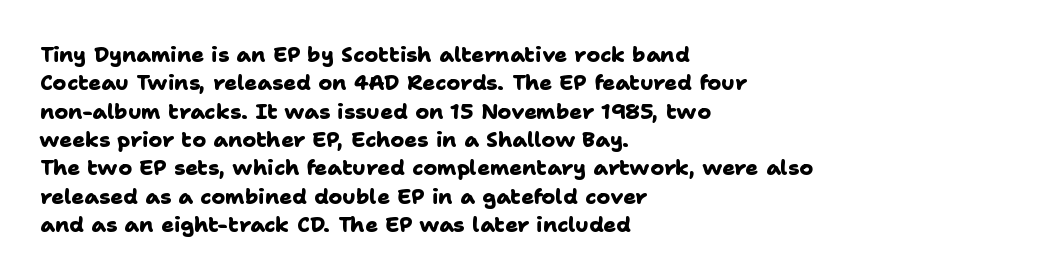
The image shows 21 px bold type; set left-aligned, normal line spacing (1.35x), normal letter spacing, not underlined.
